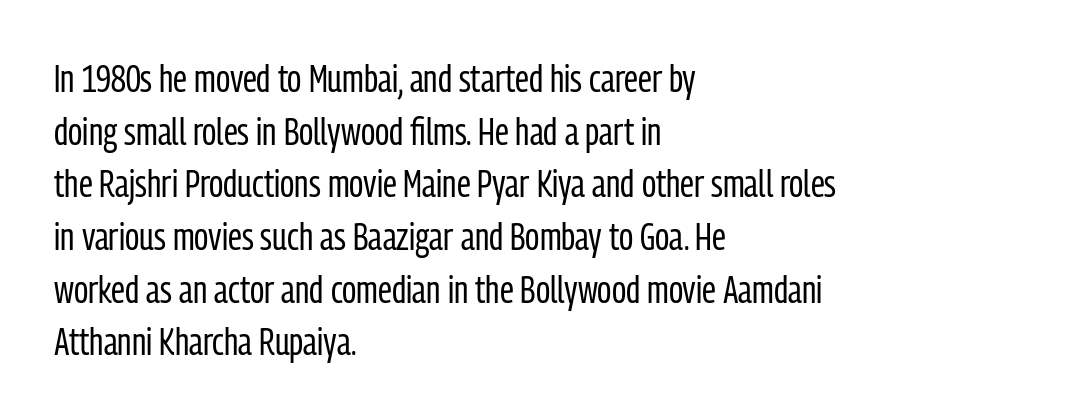
The image shows 39 px regular-weight, condensed sans-serif type, upright; set left-aligned, normal line spacing (1.35x), normal letter spacing, not underlined; low stroke contrast and a medium x-height.
